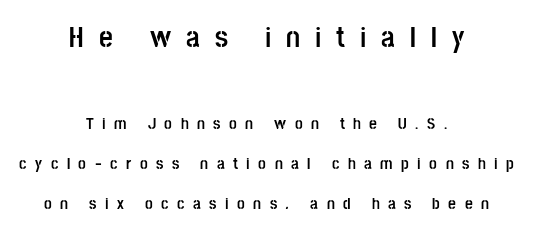
The letters advance in unequal steps, a hallmark of proportional type. Neither beginnings nor endings align; midpoints do. Spacing between characters has been opened up far beyond the box default. Every letter is thick-stroked: bold, no question. No word sits above an underline.
